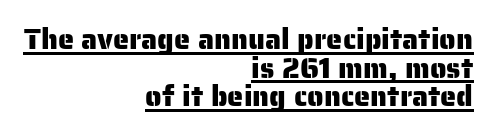
The image shows 29 px sans-serif type, upright; set right-aligned, tight line spacing (0.99x), normal letter spacing, underlined; low stroke contrast and a medium x-height.
